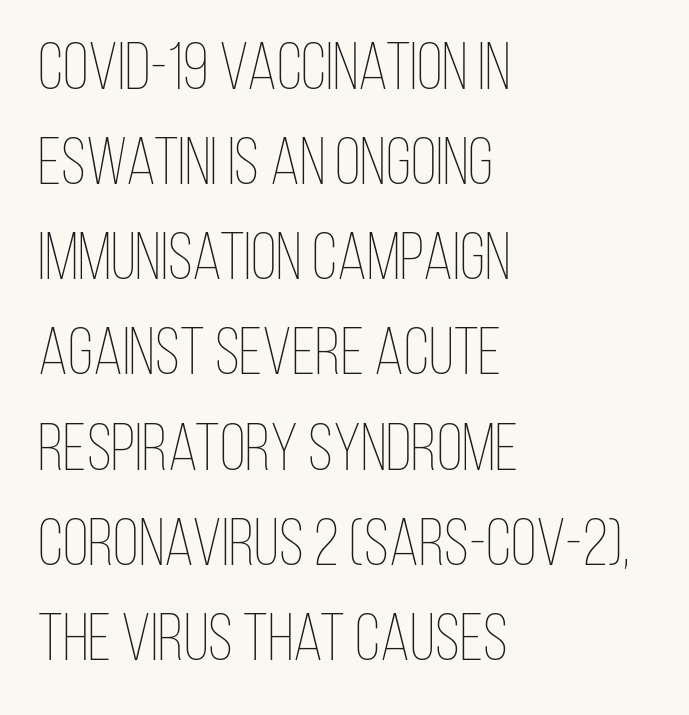
The line texture is even and compact thanks to regular tracking. These lines are rendered in a variable-pitch font. Is there much room between lines? A standard amount, neither cramped nor airy. Any mark beneath the type? The region is blank.
